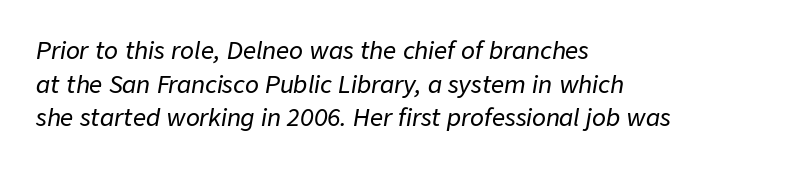
Q: Is the text italic (slanted)? A: Yes, it leans right by about 9 degrees.
Q: Is the text underlined? A: No.
Q: How is the paragraph aligned? A: Left-aligned.
Q: Is the spacing between letters normal or unusually wide? A: Normal.
Q: Is the spacing between lines tight, normal or loose? A: Normal.
